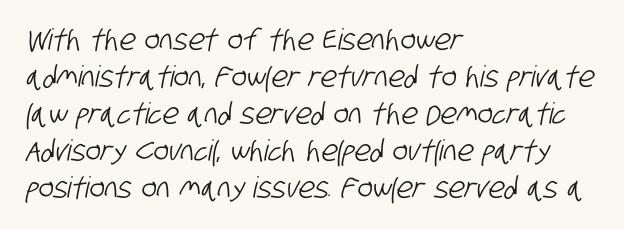
{"serif": "no", "width": "condensed", "stroke_contrast": "low", "x_height": "large", "monospaced": "no", "underline": "no", "align": "left", "line_spacing": "normal", "line_spacing_ratio": 1.28, "letter_spacing": "normal", "letter_spacing_em": 0.0, "glyph_px": 29}
